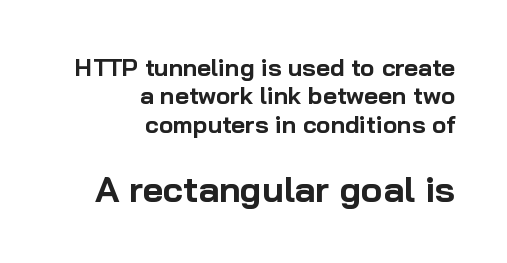
Chunky letters — that's bold for sure. The strip under each line holds only bare page. Compared with a flush-left layout, this one pins lines to the opposite, right side. The type sits square on the baseline with zero lean. Is this a sans? Yes — the strokes have no serifs. Each letter keeps its own natural width here, so spacing adapts to shape.
